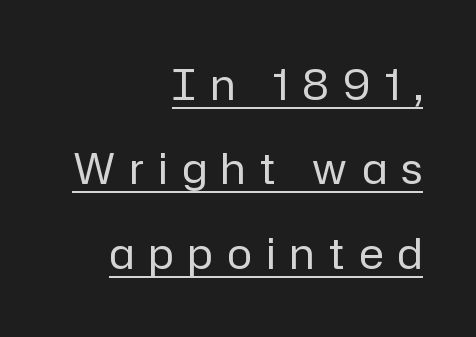
Q: Is the text bold? A: No.
Q: Is the text italic (slanted)? A: No, it is upright.
Q: Is the typeface a serif or a sans-serif typeface? A: Sans-serif.
Q: Is the text underlined? A: Yes.
Q: How is the paragraph aligned? A: Right-aligned.
Q: Is the spacing between letters normal or unusually wide? A: Unusually wide.
Q: Is the spacing between lines tight, normal or loose? A: Loose.
Q: Width (condensed, normal, or wide)? A: Normal.
Q: Stroke contrast? A: Low.
Q: x-height? A: Medium.
Q: Monospaced? A: No.
